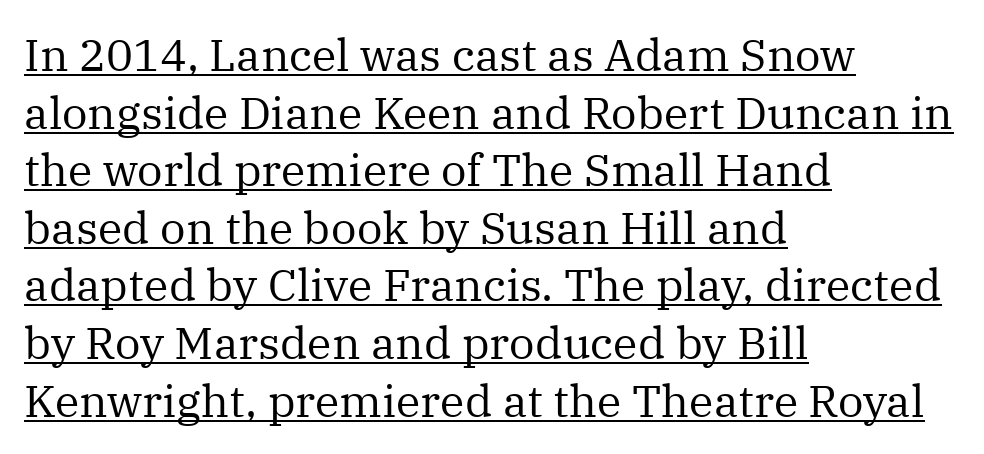
Horizontally, the lines are justified to the leading edge only. The letters advance in unequal steps, a hallmark of proportional type. This sample uses an upright cut, with every glyph sitting square on the baseline. Letter spacing: default.
